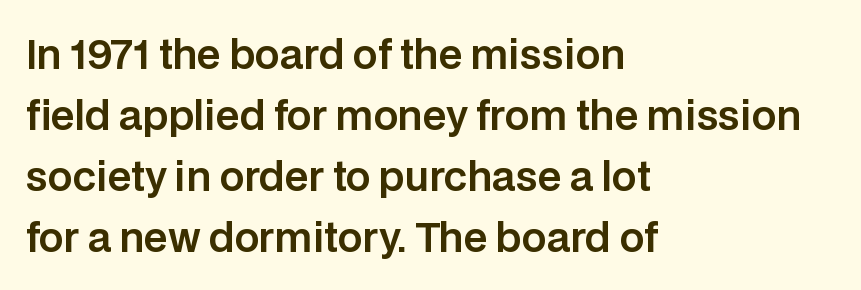
Q: Is the text italic (slanted)? A: No, it is upright.
Q: Is the typeface a serif or a sans-serif typeface? A: Sans-serif.
Q: Is the text underlined? A: No.
Q: How is the paragraph aligned? A: Left-aligned.
Q: Is the spacing between letters normal or unusually wide? A: Normal.
Q: Is the spacing between lines tight, normal or loose? A: Normal.
Q: Width (condensed, normal, or wide)? A: Normal.
Q: Stroke contrast? A: Low.
Q: x-height? A: Large.
Q: Monospaced? A: No.
